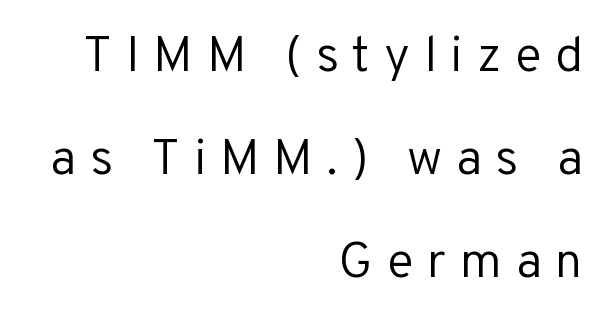
Observe the absence of serifs on each vertical stroke in this sample. These lines stand farther apart than default settings would place them. Stems here are at most as thick as an everyday book face. The zone under the glyphs is completely vacant. The face used here is proportionally spaced, like ordinary book or web type. The typography opts for an upright posture over an oblique one.
